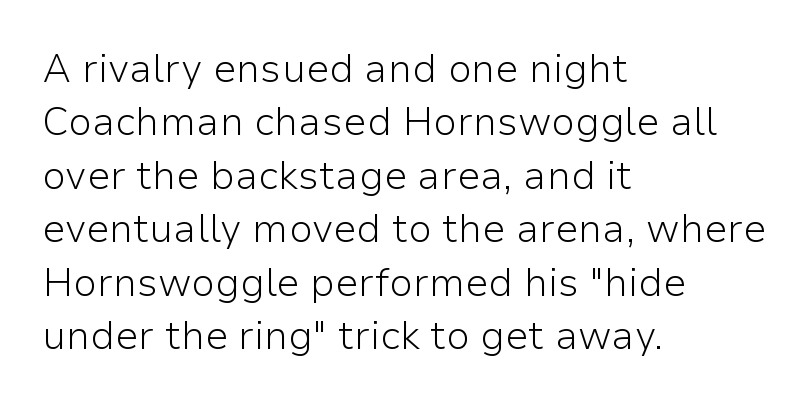
The image shows 39 px light sans-serif type, upright; set left-aligned, normal line spacing (1.37x), normal letter spacing, not underlined; low stroke contrast and a medium x-height.
